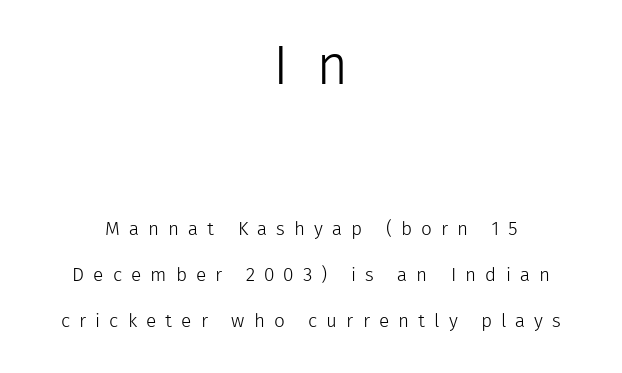
The image shows 56 px light sans-serif type, upright; set centered, loose line spacing (2.42x), unusually wide letter spacing (+0.48 em), not underlined; the first (top) block is 2.95x larger; low stroke contrast and a medium x-height.
